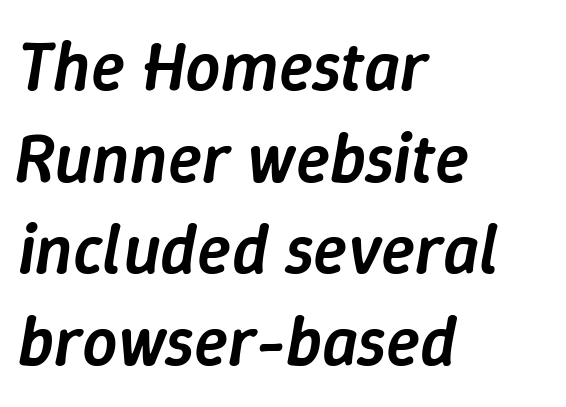
The image shows 70 px semibold type, italic (leaning right); set left-aligned, normal line spacing (1.31x), normal letter spacing, not underlined; low stroke contrast and a medium x-height.
